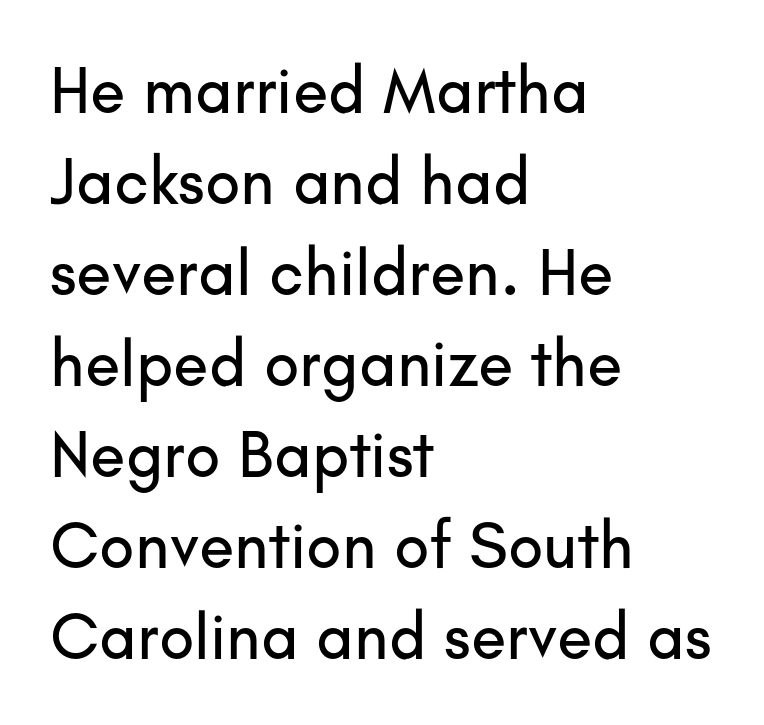
Q: Is the text italic (slanted)? A: No, it is upright.
Q: Is the typeface a serif or a sans-serif typeface? A: Sans-serif.
Q: Is the text underlined? A: No.
Q: How is the paragraph aligned? A: Left-aligned.
Q: Is the spacing between letters normal or unusually wide? A: Normal.
Q: Is the spacing between lines tight, normal or loose? A: Normal.
Q: Width (condensed, normal, or wide)? A: Normal.
Q: Stroke contrast? A: Low.
Q: x-height? A: Small.
Q: Monospaced? A: No.
